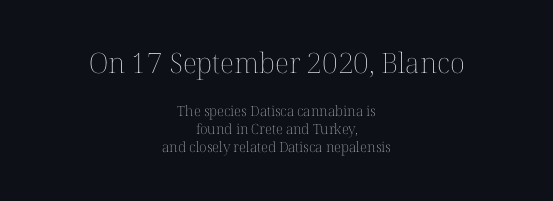
The paragraph has two soft edges and a firm central axis. Regarding leading, the lines here are spaced in the standard way. A clean baseline with only descenders dipping below it. A typesetter would call this proportional, since set widths differ per character. Inter-character spacing is left at the font's built-in metrics. Stroke thickness stays within the range of a standard reading face or lighter.
